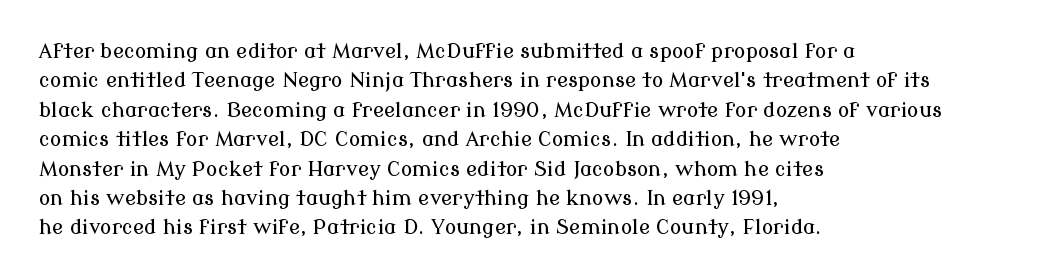
Q: Is the text italic (slanted)? A: No, it is upright.
Q: Is the text underlined? A: No.
Q: How is the paragraph aligned? A: Left-aligned.
Q: Is the spacing between letters normal or unusually wide? A: Normal.
Q: Is the spacing between lines tight, normal or loose? A: Normal.
